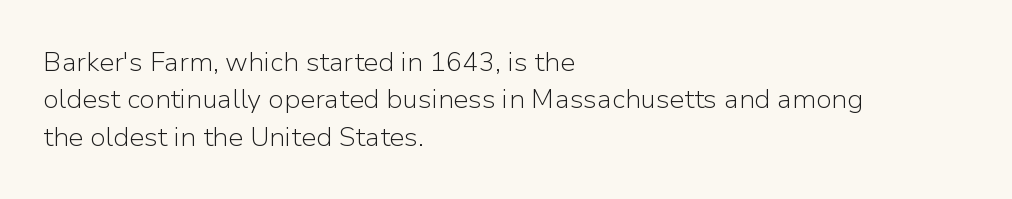
Q: Is the text bold? A: No.
Q: Is the text italic (slanted)? A: No, it is upright.
Q: Is the text underlined? A: No.
Q: How is the paragraph aligned? A: Left-aligned.
Q: Is the spacing between letters normal or unusually wide? A: Normal.
Q: Is the spacing between lines tight, normal or loose? A: Normal.
